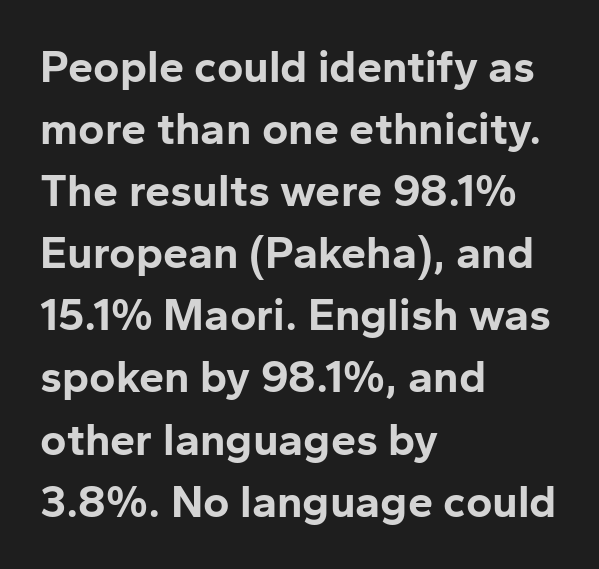
The image shows 45 px bold sans-serif type, upright; set left-aligned, normal line spacing (1.38x), normal letter spacing, not underlined; low stroke contrast and a medium x-height.
